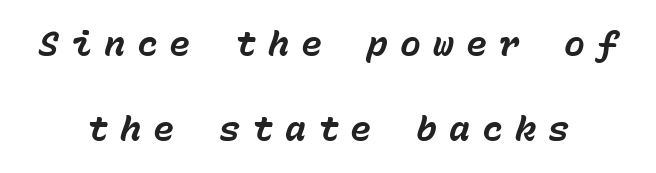
Summary of vertical rhythm: relaxed, with wide interline spacing. The letters are bold, with thick, heavy strokes. Looks like terminal output: every glyph gets an equal slot. The text carries the slant typical of an italic or oblique font. The space beneath each line is pristine and unruled.
